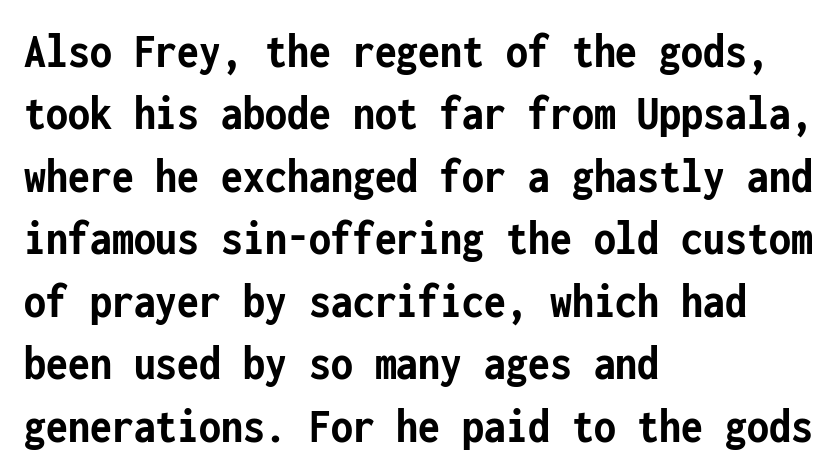
Q: Is the text bold? A: Yes.
Q: Is the text italic (slanted)? A: No, it is upright.
Q: Is the typeface a serif or a sans-serif typeface? A: Sans-serif.
Q: Is the text underlined? A: No.
Q: How is the paragraph aligned? A: Left-aligned.
Q: Is the spacing between letters normal or unusually wide? A: Normal.
Q: Is the spacing between lines tight, normal or loose? A: Normal.
Q: Width (condensed, normal, or wide)? A: Condensed.
Q: Stroke contrast? A: Low.
Q: x-height? A: Medium.
Q: Monospaced? A: Yes.
